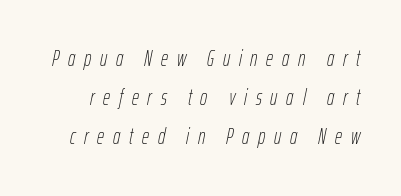
These glyphs show unthickened strokes, regular width or finer. Posture: slanted. Any mark beneath the type? The region is blank. Students, note that the glyphs here are deliberately spaced far apart.
